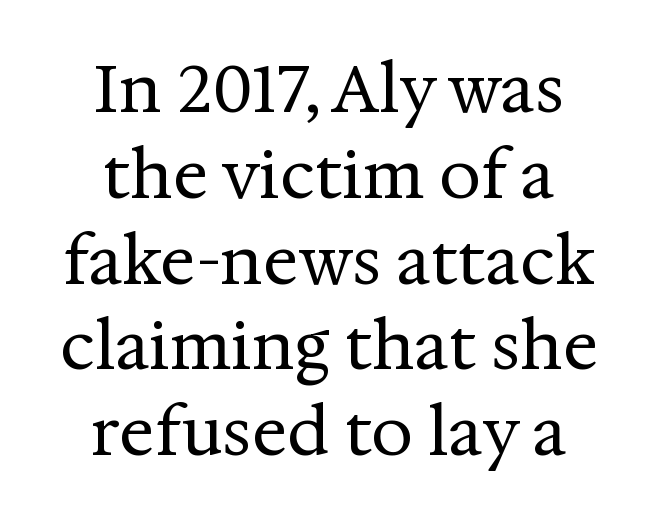
{"serif": "yes", "italic": "no", "bold": "no", "weight": "regular", "width": "normal", "stroke_contrast": "medium", "x_height": "medium", "monospaced": "no", "underline": "no", "align": "center", "line_spacing": "normal", "line_spacing_ratio": 1.3, "letter_spacing": "normal", "letter_spacing_em": 0.0, "glyph_px": 66}
